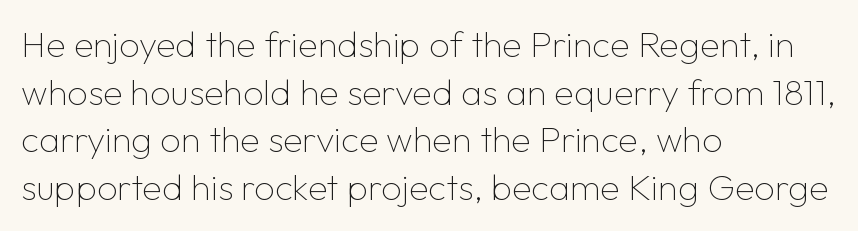
{"serif": "no", "italic": "no", "bold": "no", "weight": "thin", "width": "normal", "stroke_contrast": "low", "x_height": "medium", "monospaced": "no", "underline": "no", "align": "left", "line_spacing": "normal", "line_spacing_ratio": 1.32, "letter_spacing": "normal", "letter_spacing_em": 0.0, "glyph_px": 36}
